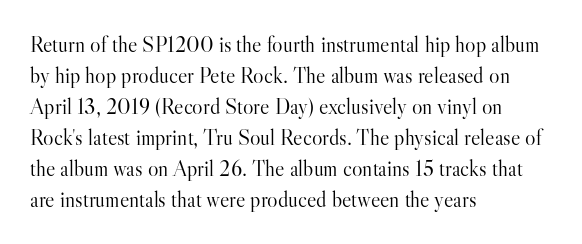
The image shows 22 px text type, upright; set left-aligned, normal line spacing (1.41x), normal letter spacing, not underlined.
